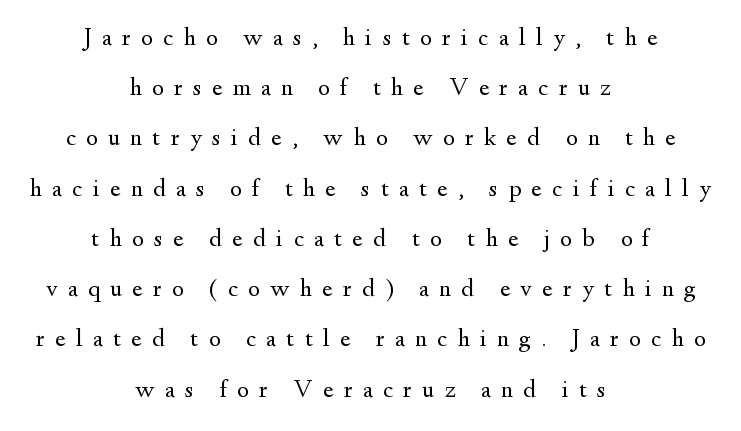
Widely set lines give the paragraph a tall, airy silhouette. Centered paragraph, ragged on both sides. Think standard paragraph weight, or any step lighter than that. The string is rendered with underlining switched off. Italic: no, the glyphs are upright roman.
